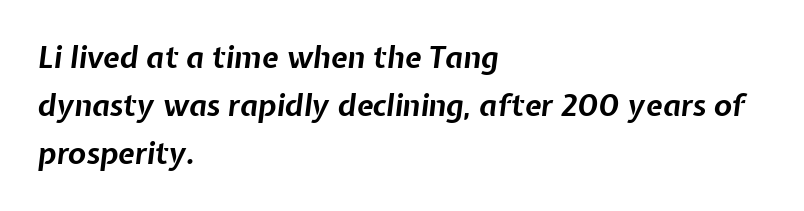
The image shows 30 px bold type, italic (leaning right); set left-aligned, normal line spacing (1.6x), normal letter spacing, not underlined; low stroke contrast and a medium x-height.
